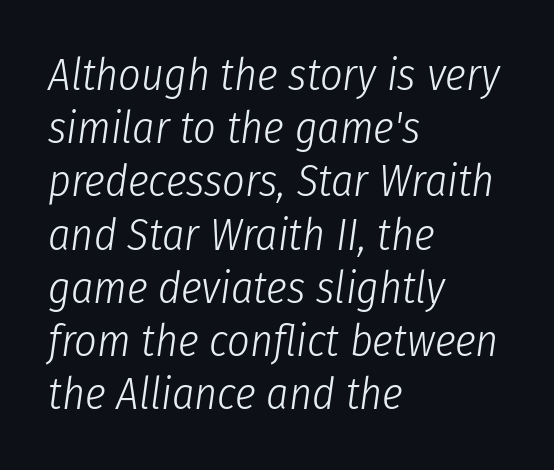
Q: Is the text bold? A: No.
Q: Is the text italic (slanted)? A: Yes, it leans right by about 8 degrees.
Q: Is the text underlined? A: No.
Q: How is the paragraph aligned? A: Left-aligned.
Q: Is the spacing between letters normal or unusually wide? A: Normal.
Q: Width (condensed, normal, or wide)? A: Condensed.
Q: Stroke contrast? A: Low.
Q: x-height? A: Medium.
Q: Monospaced? A: No.
